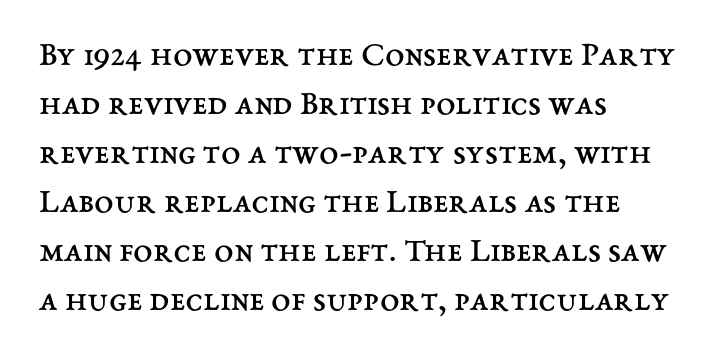
Every row of glyphs begins at an identical x-position on the left. The zone under the glyphs is completely vacant. Do the characters align in a grid? No, the font is proportional. In terms of leading, this rendering sits right in the middle. Characters follow at the spacing the type designer built in. When letters stand straight like this, we call the style roman or upright.
